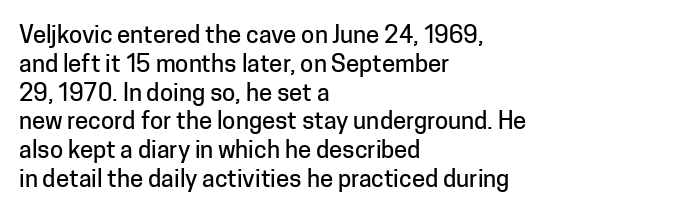
The image shows 24 px text type, upright; set left-aligned, line spacing 1.2x, normal letter spacing, not underlined.
